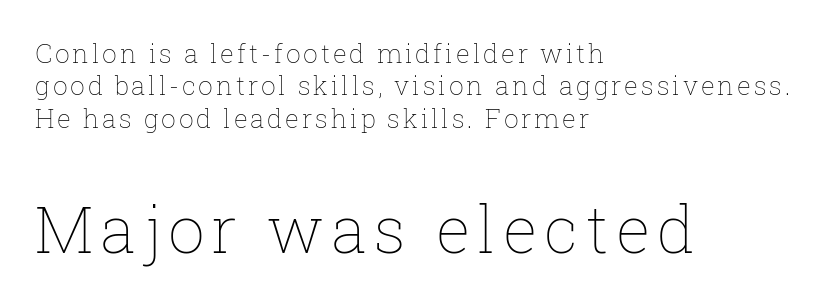
Q: Is the text bold? A: No.
Q: Is the text italic (slanted)? A: No, it is upright.
Q: Is the text underlined? A: No.
Q: How is the paragraph aligned? A: Left-aligned.
Q: Is the spacing between lines tight, normal or loose? A: Normal.
Q: Which block of text is set in a larger size, the first (top) or the second (bottom)? A: The second (bottom) one.
Q: Width (condensed, normal, or wide)? A: Normal.
Q: Stroke contrast? A: Low.
Q: x-height? A: Medium.
Q: Monospaced? A: No.
